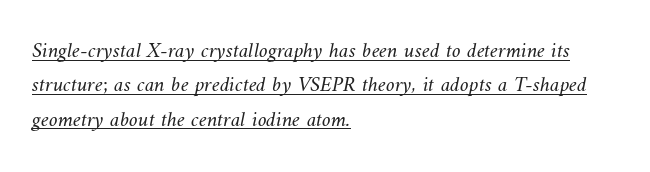
No chunkiness to these letters — they're not bold. You could call the tracking neutral — neither tight nor loose. Decoration check: the copy is underlined. The rows are spaced the way most documents space them. Each line starts at the same left margin while the right side varies.
